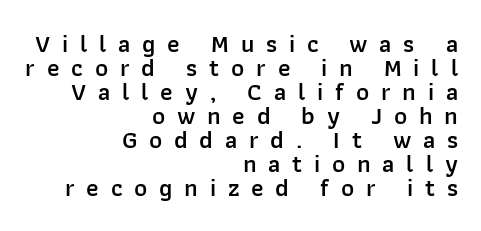
The space between consecutive lines is stingy. Style check: upright. Weight check: semibold — heavier than regular, not quite bold. One-word summary of the alignment: right. The space directly below the letters is spotless. The gaps between neighbouring characters are conspicuously large.
